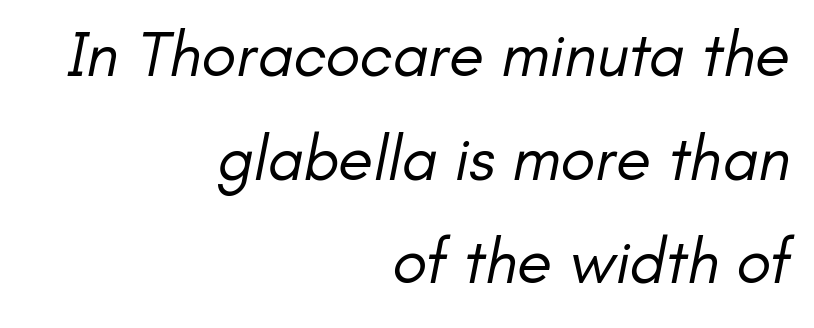
How would I describe the line gaps? Plain and ordinary. The specimen omits any rule beneath the text block's lines. Note the varied advance widths — an 'i' is clearly narrower than an 'm'. Students, note that the glyphs here touch the page at normal intervals. Weight: not bold — regular or lighter. You can tell from the bare stems that sans-serif type was used.
